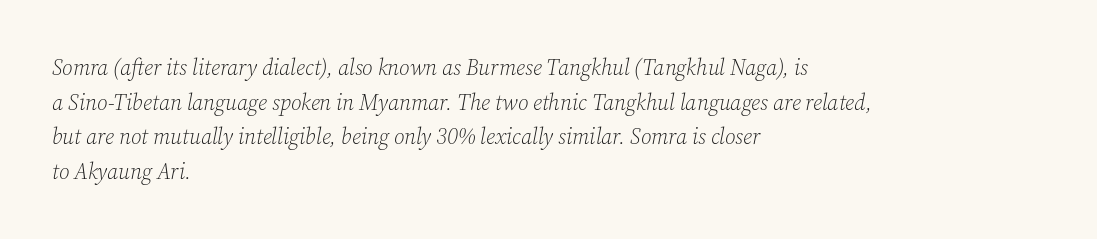
Tall strokes in this sample are angled rather than plumb. The leading is moderate, giving the passage an even texture. Letters rest on an invisible, unmarked baseline. Line starts are locked; line ends wander.
